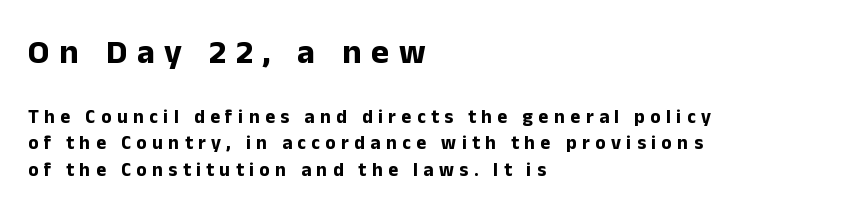
The image shows 34 px bold sans-serif type, upright; set left-aligned, normal line spacing (1.4x), unusually wide letter spacing (+0.29 em), not underlined; the first (top) block is 1.79x larger; low stroke contrast and a medium x-height.
